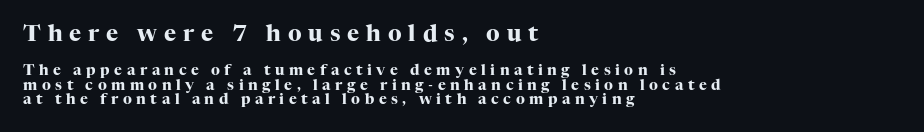
The block of text is dense from top to bottom, with scant space between rows. The foot of each line stays bare and open. Strong, thick strokes mark this as bold type. Italic: no, the glyphs are upright roman. The tracking reads as deliberately expanded to a designer's eye. The setting favours the left margin, as ordinary paragraphs usually do.
